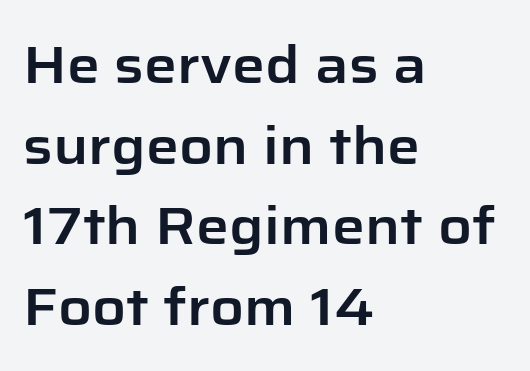
The text was rendered using a sans face with plain stroke endings. Is there much room between lines? A standard amount, neither cramped nor airy. The passage shown is typed in a proportional face where columns would drift. A typesetter would call this zero additional tracking. Descenders are the only things crossing below the line.
